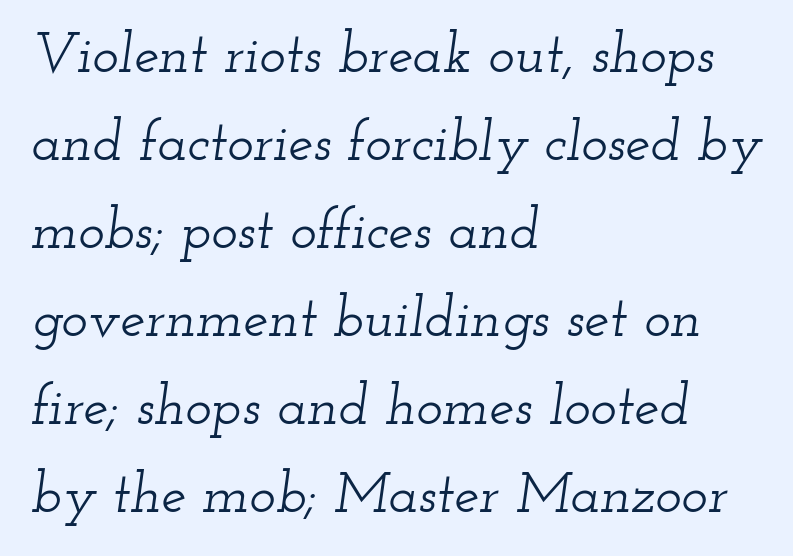
The image shows 56 px wide serif type, italic (leaning right); set left-aligned, normal line spacing (1.57x), normal letter spacing, not underlined; low stroke contrast and a small x-height.
